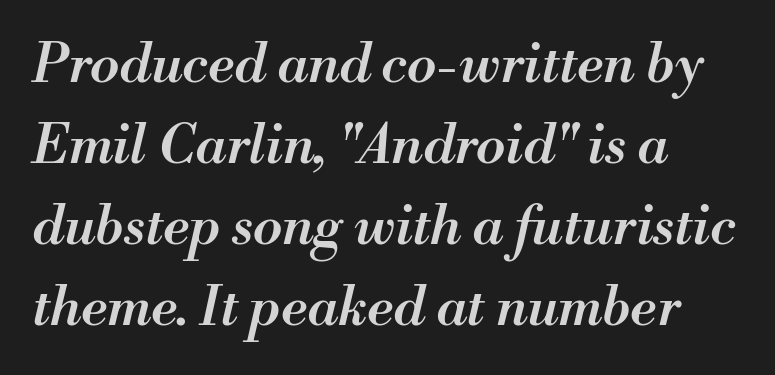
Q: Is the text bold? A: Semi-bold.
Q: Is the text italic (slanted)? A: Yes, it leans right by about 13 degrees.
Q: Is the text underlined? A: No.
Q: How is the paragraph aligned? A: Left-aligned.
Q: Is the spacing between letters normal or unusually wide? A: Normal.
Q: Is the spacing between lines tight, normal or loose? A: Normal.
Q: Width (condensed, normal, or wide)? A: Normal.
Q: Stroke contrast? A: Medium.
Q: x-height? A: Small.
Q: Monospaced? A: No.
